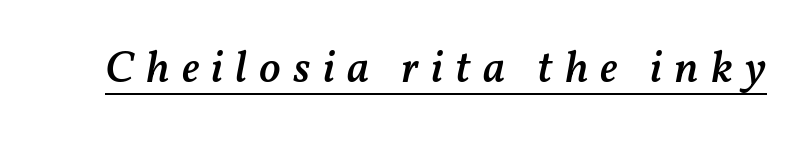
{"italic": "yes", "lean": "right", "slant_degrees": 11, "bold": "semi", "weight": "semibold", "width": "normal", "stroke_contrast": "medium", "x_height": "medium", "monospaced": "no", "underline": "yes", "letter_spacing": "wide", "letter_spacing_em": 0.27, "glyph_px": 45}
